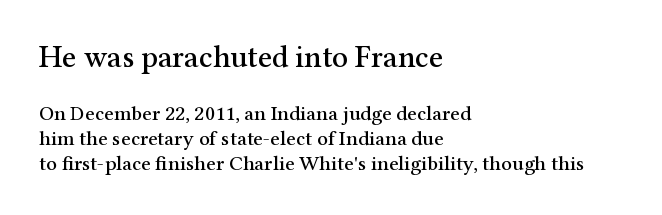
The image shows 31 px serif type, upright; set left-aligned, line spacing 1.19x, normal letter spacing, not underlined; the first (top) block is 1.48x larger; medium stroke contrast and a medium x-height.
